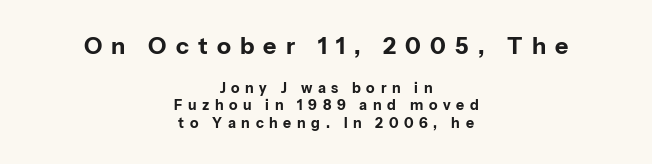
The image shows 23 px bold type, upright; set centered, normal line spacing (1.27x), unusually wide letter spacing (+0.4 em), not underlined; the first (top) block is 1.64x larger.
